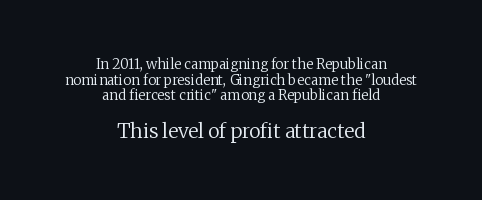
{"italic": "no", "bold": "no", "underline": "no", "align": "center", "line_spacing": "tight", "line_spacing_ratio": 1.12, "letter_spacing": "normal", "letter_spacing_em": 0.0, "larger_block": "second", "size_ratio": 1.43, "glyph_px": 20}
